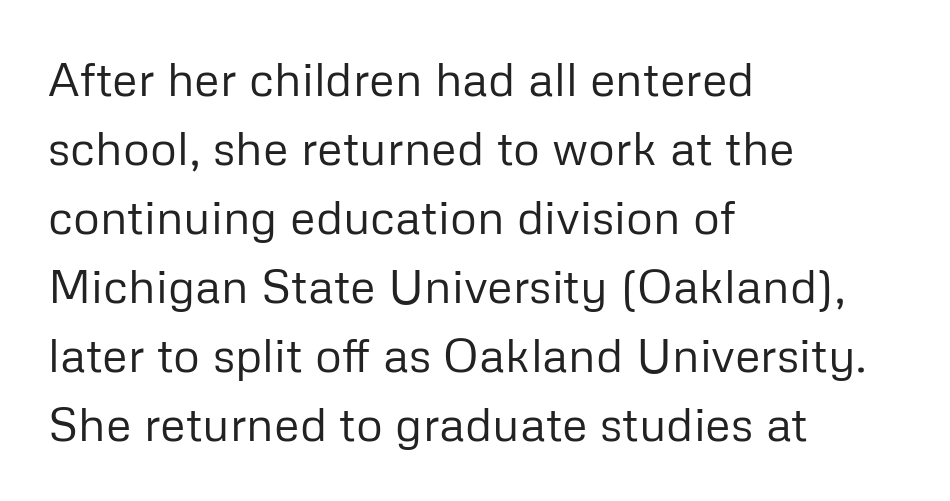
The image shows 47 px regular-weight sans-serif type, upright; set left-aligned, normal line spacing (1.47x), normal letter spacing, not underlined; low stroke contrast and a medium x-height.
